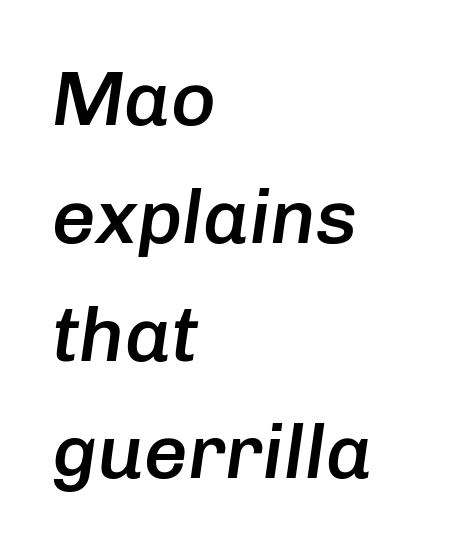
{"italic": "yes", "lean": "right", "slant_degrees": 8, "bold": "semi", "weight": "semibold", "width": "normal", "stroke_contrast": "low", "x_height": "medium", "monospaced": "no", "underline": "no", "align": "left", "line_spacing": "normal", "line_spacing_ratio": 1.53, "letter_spacing": "normal", "letter_spacing_em": 0.0, "glyph_px": 77}
